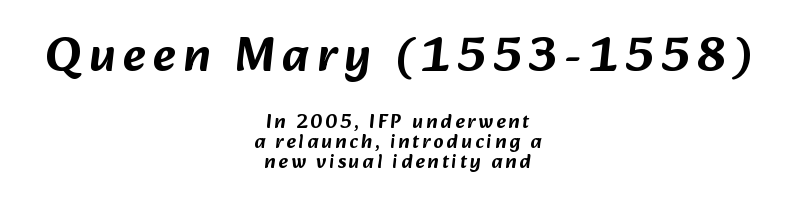
Q: Is the typeface a serif or a sans-serif typeface? A: Sans-serif.
Q: Is the text underlined? A: No.
Q: How is the paragraph aligned? A: Centered.
Q: Is the spacing between lines tight, normal or loose? A: Tight.
Q: Which block of text is set in a larger size, the first (top) or the second (bottom)? A: The first (top) one.
Q: Width (condensed, normal, or wide)? A: Normal.
Q: Stroke contrast? A: Low.
Q: x-height? A: Medium.
Q: Monospaced? A: No.
